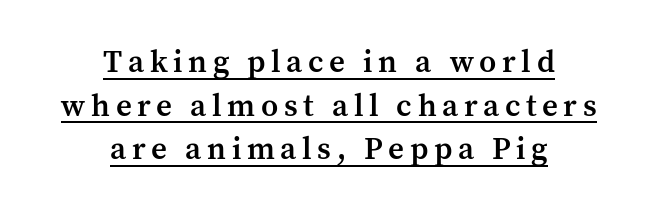
Each line is balanced around a shared central axis. Stroke thickness is moderately raised; the sample reads as semibold. This sample has the flowing, uneven cadence of proportional lettering. Check where the strokes stop: tiny serifs finish them off.
